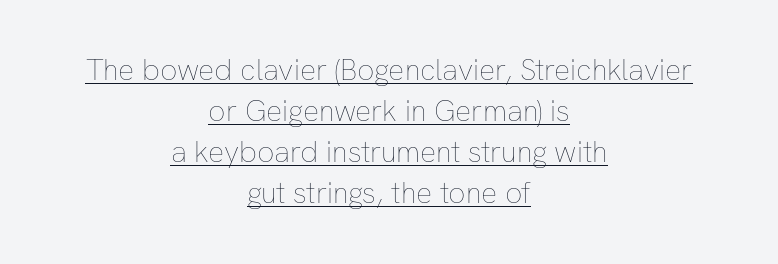
{"italic": "no", "bold": "no", "weight": "thin", "width": "normal", "stroke_contrast": "low", "x_height": "medium", "monospaced": "no", "underline": "yes", "align": "center", "line_spacing": "normal", "line_spacing_ratio": 1.37, "letter_spacing": "normal", "letter_spacing_em": 0.0, "glyph_px": 30}
